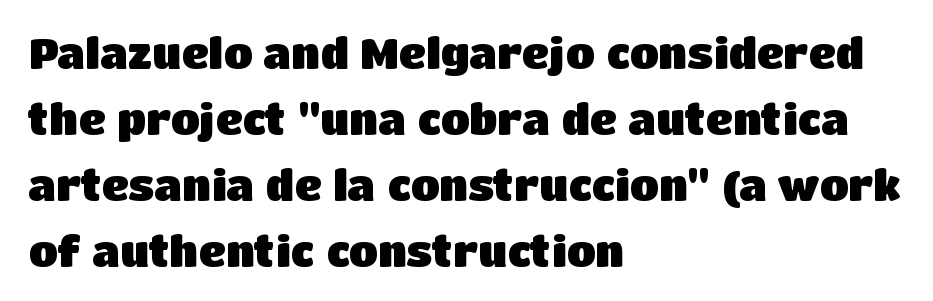
Does the lettering tilt? It doesn't — this is upright. No extra tracking has been applied to these lines. This sample keeps an unexceptional amount of space between lines. Do the characters align in a grid? No, the font is proportional. This is sans-serif lettering, the kind often seen on screens and signage. Set as a true bold cut, around the 700 mark.
